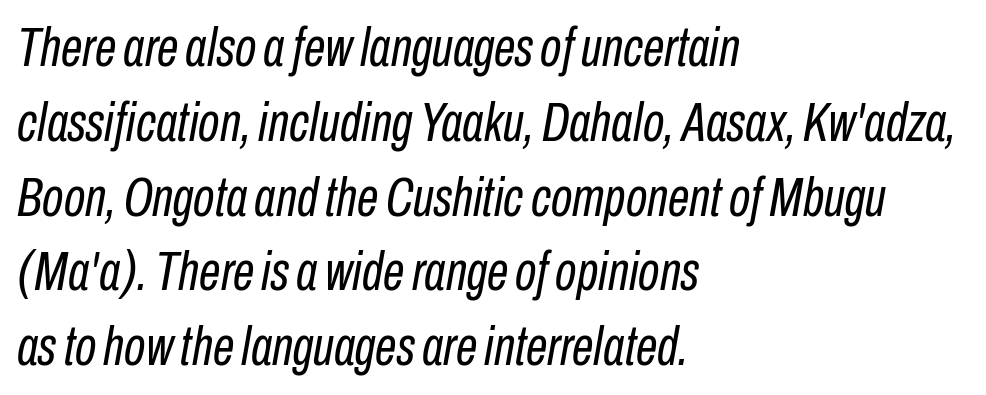
Q: Is the text bold? A: No.
Q: Is the text italic (slanted)? A: Yes, it leans right by about 10 degrees.
Q: Is the text underlined? A: No.
Q: How is the paragraph aligned? A: Left-aligned.
Q: Is the spacing between letters normal or unusually wide? A: Normal.
Q: Is the spacing between lines tight, normal or loose? A: Normal.
Q: Width (condensed, normal, or wide)? A: Condensed.
Q: Stroke contrast? A: Low.
Q: x-height? A: Medium.
Q: Monospaced? A: No.
